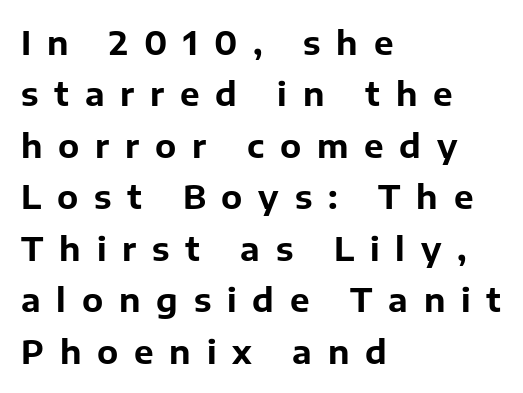
The glyphs are unaccompanied by any horizontal stroke below them. These lines have a slow, spaced-out rhythm from letter to letter. Think of a printed novel: that variable character pitch is what you see here. The letters stand straight up with perfectly vertical stems. Teacher's note: observe the even left margin — that is flush-left alignment. One glance says typical: line gaps are just what's usual.
